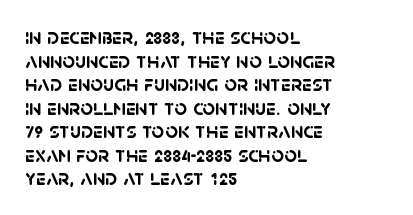
Typesetter's note: full bold, strokes at maximum text heaviness. The compositor pushed each line to the left boundary. Has an underline been added? It has not. Notice how descenders almost collide with the ascenders below — that's tight leading.
